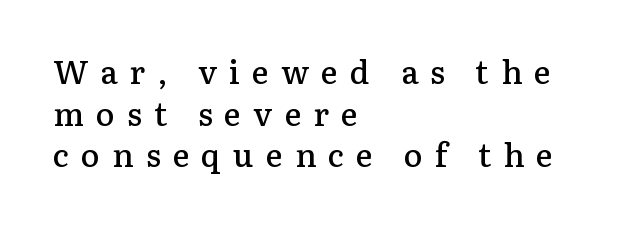
The image shows 32 px semibold serif type, upright; set left-aligned, normal line spacing (1.3x), unusually wide letter spacing (+0.38 em), not underlined; low stroke contrast and a medium x-height.
